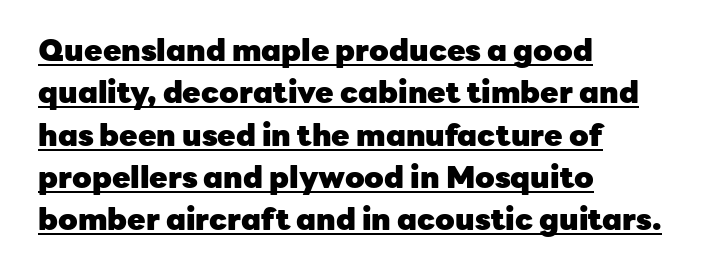
{"serif": "no", "italic": "no", "bold": "yes", "weight": "heavy", "width": "normal", "stroke_contrast": "low", "x_height": "medium", "monospaced": "no", "underline": "yes", "align": "left", "line_spacing": "normal", "line_spacing_ratio": 1.41, "letter_spacing": "normal", "letter_spacing_em": 0.0, "glyph_px": 30}
